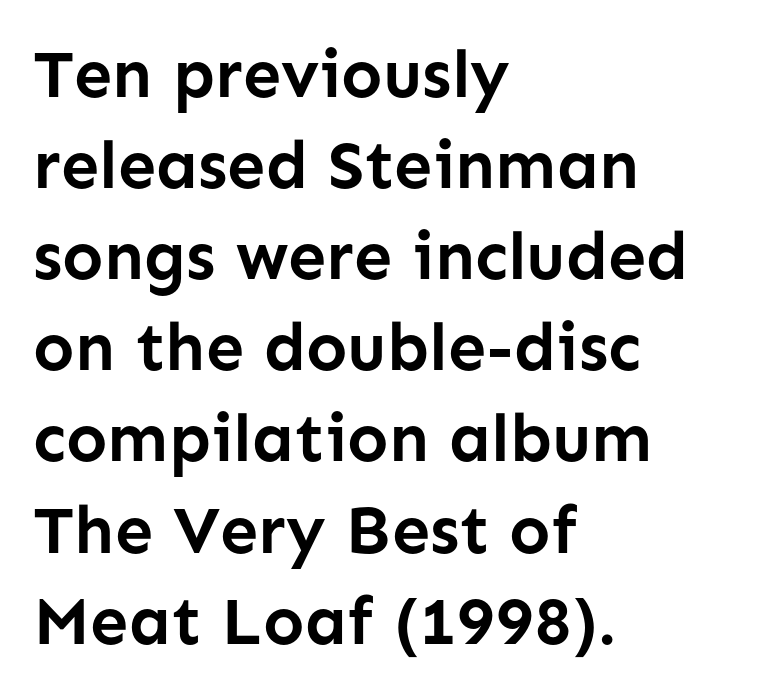
{"serif": "no", "italic": "no", "bold": "yes", "weight": "semibold", "width": "normal", "stroke_contrast": "low", "x_height": "medium", "monospaced": "no", "underline": "no", "align": "left", "line_spacing": "normal", "line_spacing_ratio": 1.34, "letter_spacing": "normal", "letter_spacing_em": 0.0, "glyph_px": 68}
